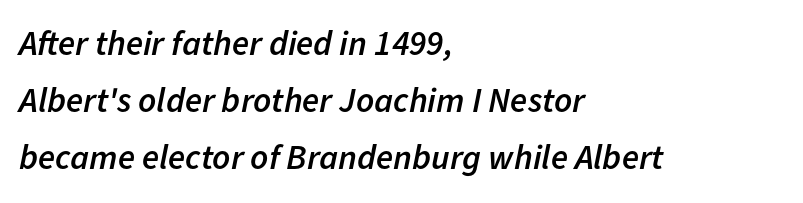
{"italic": "yes", "lean": "right", "slant_degrees": 11, "bold": "semi", "weight": "semibold", "width": "normal", "stroke_contrast": "low", "x_height": "medium", "monospaced": "no", "underline": "no", "align": "left", "line_spacing": "normal", "line_spacing_ratio": 1.63, "letter_spacing": "normal", "letter_spacing_em": 0.0, "glyph_px": 35}
